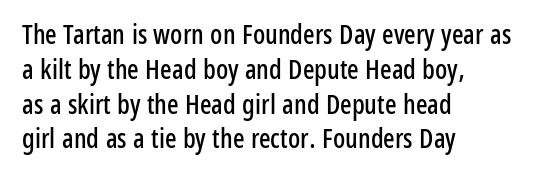
{"italic": "no", "underline": "no", "align": "left", "line_spacing": "normal", "line_spacing_ratio": 1.29, "letter_spacing": "normal", "letter_spacing_em": 0.0, "glyph_px": 27}
